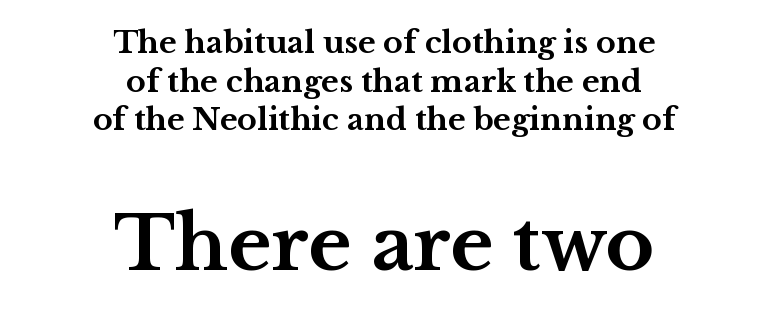
The image shows 74 px bold, wide serif type, upright; set centered, normal line spacing (1.29x), normal letter spacing, not underlined; the second (bottom) block is 2.47x larger; medium stroke contrast and a medium x-height.
